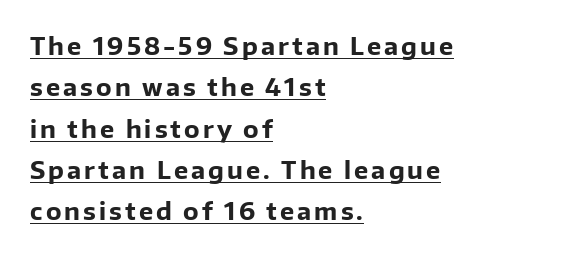
Compared with an ordinary text face, these strokes are far heavier — a full bold. Designer's note — italics off, roman on. The specimen includes a rule beneath the text block's lines. One-word summary of the alignment: left.
